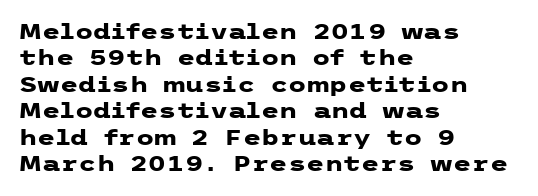
{"italic": "no", "bold": "yes", "underline": "no", "align": "left", "line_spacing": "normal", "line_spacing_ratio": 1.26, "letter_spacing": "normal", "letter_spacing_em": 0.0, "glyph_px": 21}
